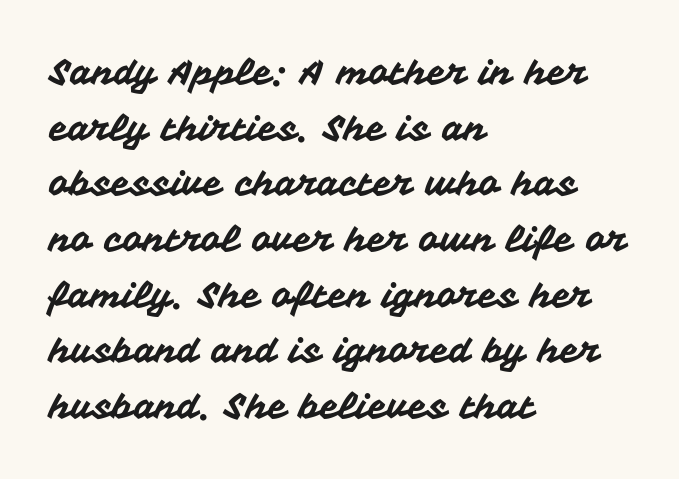
A classic flush-left, rag-right setting is used for this passage. Varying glyph widths throughout — classic text-font behaviour. The passage shown is not underscored anywhere. Serif or sans? Sans — the stroke terminals are bare.
